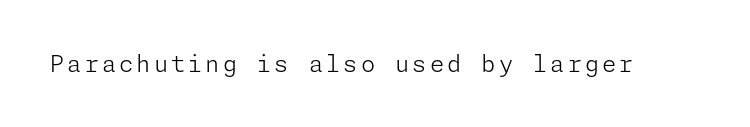
The image shows 23 px text type, upright; set not underlined.
